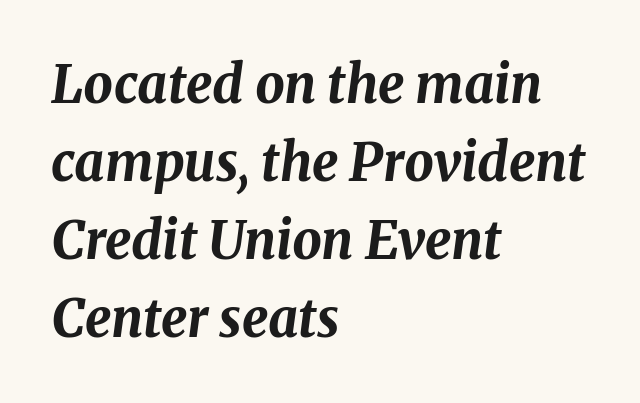
{"italic": "yes", "lean": "right", "slant_degrees": 8, "bold": "yes", "weight": "bold", "width": "normal", "stroke_contrast": "medium", "x_height": "medium", "monospaced": "no", "underline": "no", "align": "left", "line_spacing": "normal", "line_spacing_ratio": 1.5, "letter_spacing": "normal", "letter_spacing_em": 0.0, "glyph_px": 52}
